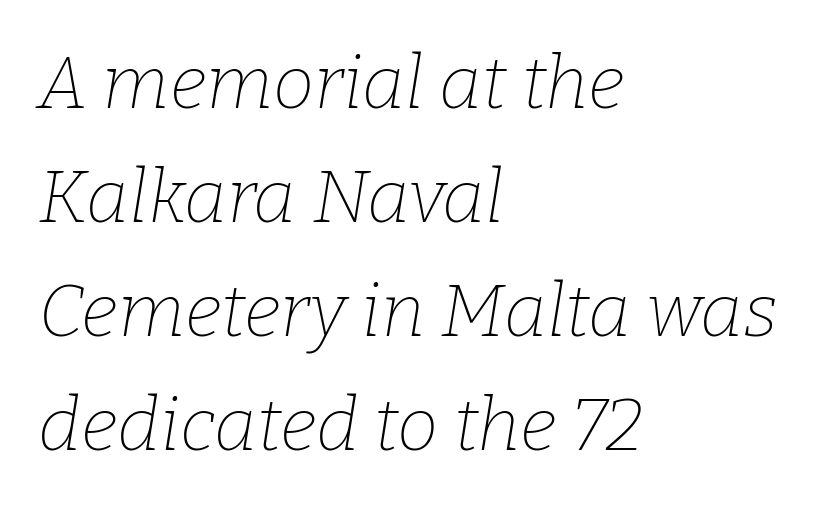
{"serif": "yes", "italic": "yes", "lean": "right", "slant_degrees": 9, "bold": "no", "weight": "thin", "width": "normal", "stroke_contrast": "low", "x_height": "medium", "monospaced": "no", "underline": "no", "align": "left", "line_spacing": "normal", "line_spacing_ratio": 1.54, "letter_spacing": "normal", "letter_spacing_em": 0.0, "glyph_px": 74}
